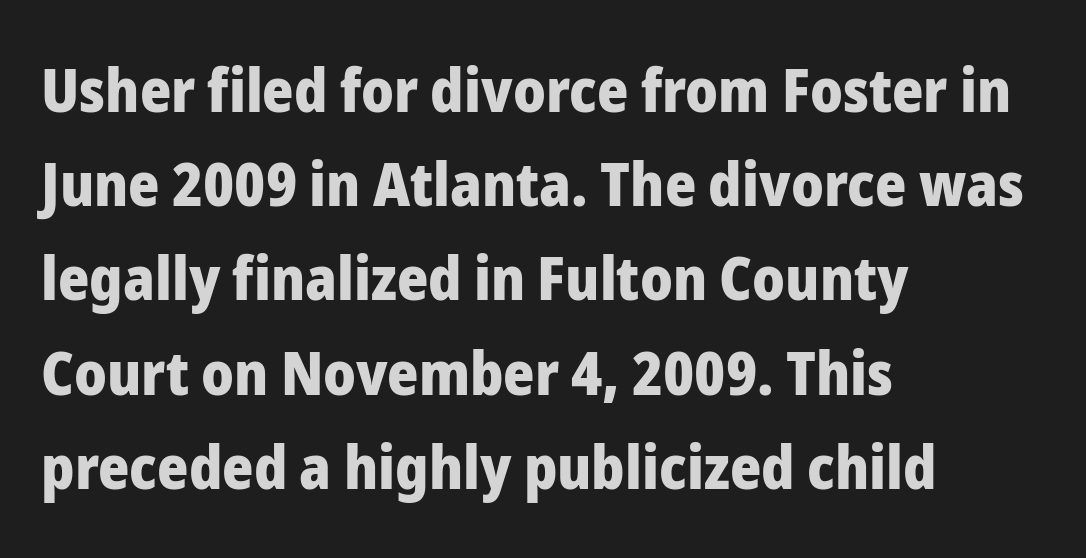
The image shows 60 px heavy sans-serif type, upright; set left-aligned, normal line spacing (1.57x), normal letter spacing, not underlined; low stroke contrast and a medium x-height.
